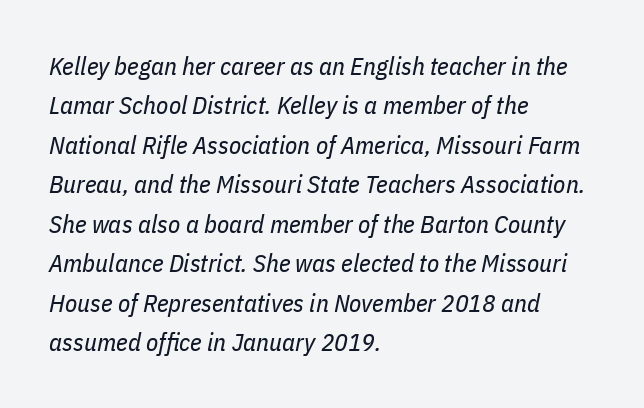
{"italic": "yes", "lean": "right", "slant_degrees": 11, "bold": "no", "underline": "no", "align": "left", "line_spacing": "normal", "line_spacing_ratio": 1.58, "letter_spacing": "normal", "letter_spacing_em": 0.0, "glyph_px": 25}
